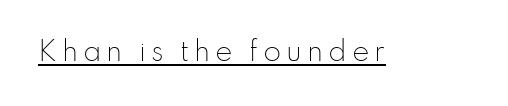
{"italic": "no", "bold": "no", "underline": "yes", "glyph_px": 26}
